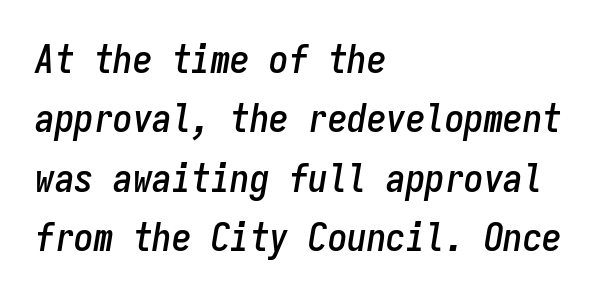
The image shows 39 px condensed type, italic (leaning right), monospaced; set left-aligned, normal line spacing (1.52x), normal letter spacing, not underlined; low stroke contrast and a medium x-height.
